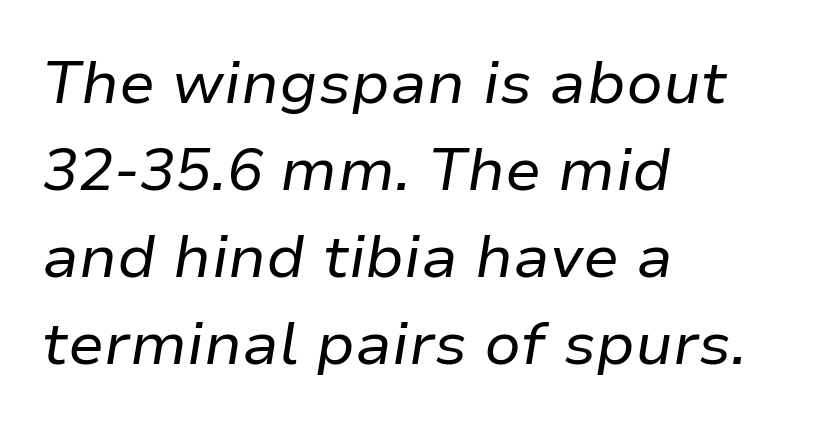
{"italic": "yes", "lean": "right", "slant_degrees": 9, "bold": "no", "weight": "regular", "width": "normal", "stroke_contrast": "low", "x_height": "medium", "monospaced": "no", "underline": "no", "align": "left", "line_spacing": "normal", "line_spacing_ratio": 1.45, "letter_spacing": "normal", "letter_spacing_em": 0.0, "glyph_px": 60}
